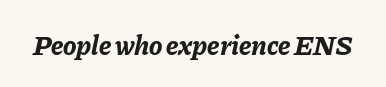
Q: Is the text bold? A: Yes.
Q: Is the text italic (slanted)? A: Yes, it leans right by about 11 degrees.
Q: Is the text underlined? A: No.
Q: Is the spacing between letters normal or unusually wide? A: Normal.
Q: Width (condensed, normal, or wide)? A: Normal.
Q: Stroke contrast? A: Low.
Q: x-height? A: Medium.
Q: Monospaced? A: No.
